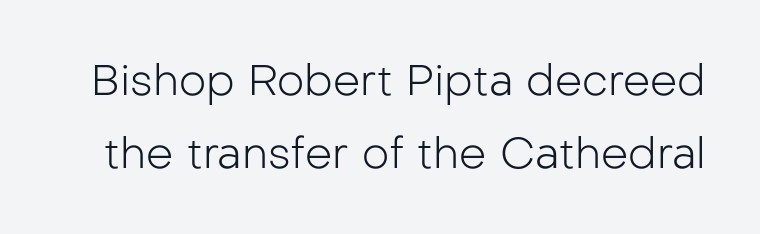
{"serif": "no", "italic": "no", "bold": "no", "weight": "light", "width": "normal", "stroke_contrast": "low", "x_height": "medium", "monospaced": "no", "underline": "no", "line_spacing": "normal", "line_spacing_ratio": 1.69, "letter_spacing": "normal", "letter_spacing_em": 0.0, "glyph_px": 43}
